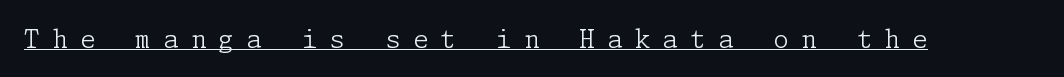
Check the space under the baseline: a stroke is drawn there. Stems and bowls with no extra thickness — not bold. Nope, not italic — everything's standing straight. Each word looks stretched out because of the extra space between its letters.
